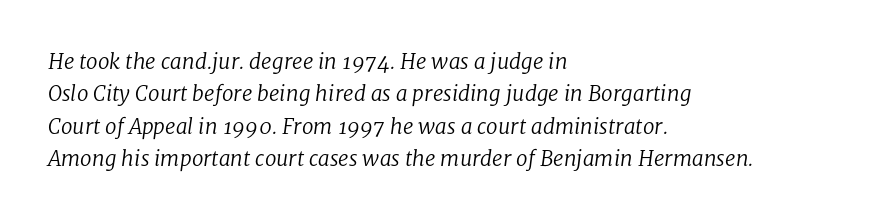
{"italic": "yes", "lean": "right", "slant_degrees": 8, "bold": "no", "underline": "no", "align": "left", "line_spacing": "normal", "line_spacing_ratio": 1.54, "letter_spacing": "normal", "letter_spacing_em": 0.0, "glyph_px": 21}
